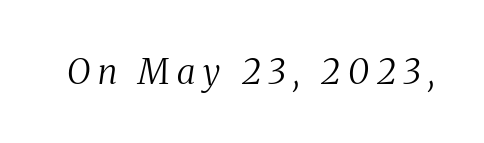
{"serif": "yes", "italic": "yes", "lean": "right", "slant_degrees": 8, "bold": "no", "weight": "regular", "width": "condensed", "stroke_contrast": "medium", "x_height": "medium", "monospaced": "no", "underline": "no", "letter_spacing": "wide", "letter_spacing_em": 0.22, "glyph_px": 35}
